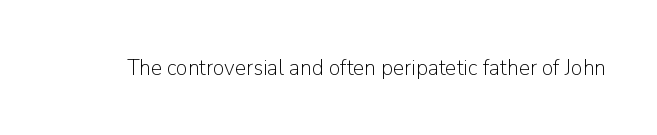
The image shows 23 px text type, upright; set normal letter spacing, not underlined.
